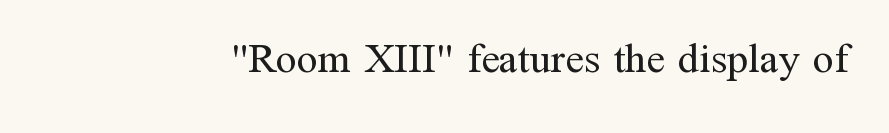
Q: Is the text bold? A: No.
Q: Is the text italic (slanted)? A: No, it is upright.
Q: Is the typeface a serif or a sans-serif typeface? A: Serif.
Q: Is the text underlined? A: No.
Q: Is the spacing between letters normal or unusually wide? A: Normal.
Q: Width (condensed, normal, or wide)? A: Normal.
Q: Stroke contrast? A: Medium.
Q: x-height? A: Medium.
Q: Monospaced? A: No.
